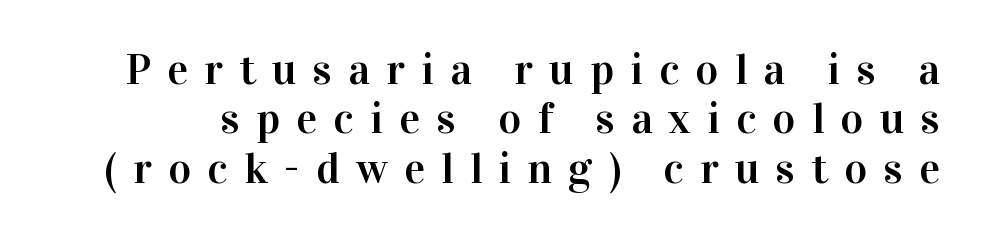
{"serif": "yes", "italic": "no", "width": "normal", "stroke_contrast": "high", "x_height": "medium", "monospaced": "no", "underline": "no", "line_spacing": "tight", "line_spacing_ratio": 1.12, "letter_spacing": "wide", "letter_spacing_em": 0.37, "glyph_px": 44}
